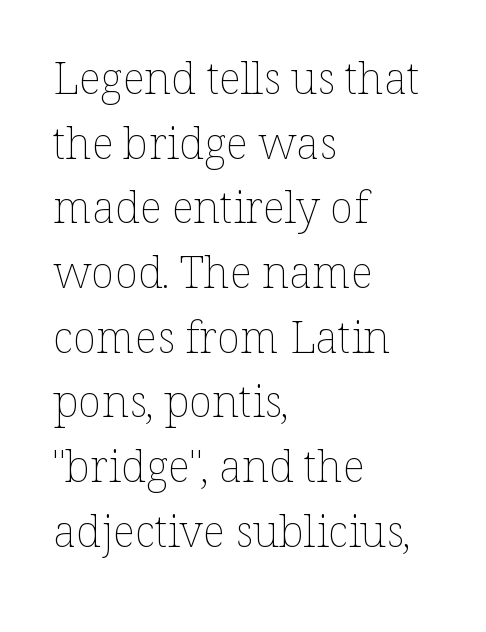
Q: Is the text bold? A: No.
Q: Is the text italic (slanted)? A: No, it is upright.
Q: Is the text underlined? A: No.
Q: How is the paragraph aligned? A: Left-aligned.
Q: Is the spacing between letters normal or unusually wide? A: Normal.
Q: Is the spacing between lines tight, normal or loose? A: Normal.
Q: Width (condensed, normal, or wide)? A: Normal.
Q: Stroke contrast? A: Low.
Q: x-height? A: Medium.
Q: Monospaced? A: No.
